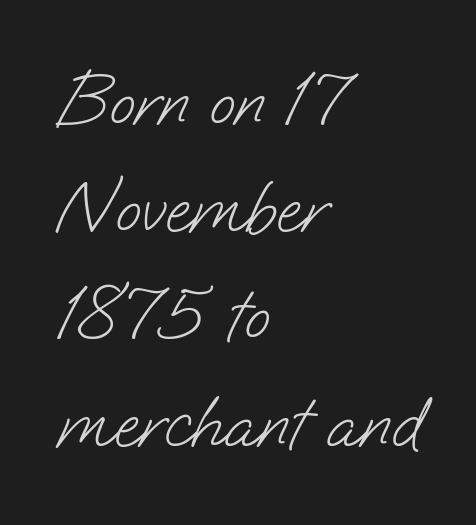
The rendering anchors every line to the left-hand side. Line spacing here is normal. Decoration check: the copy has no underline. Stems and bowls with no extra thickness — not bold. The type family on display is of the sans-serif kind. Looks like regular typesetting: each glyph gets only the width it needs.
